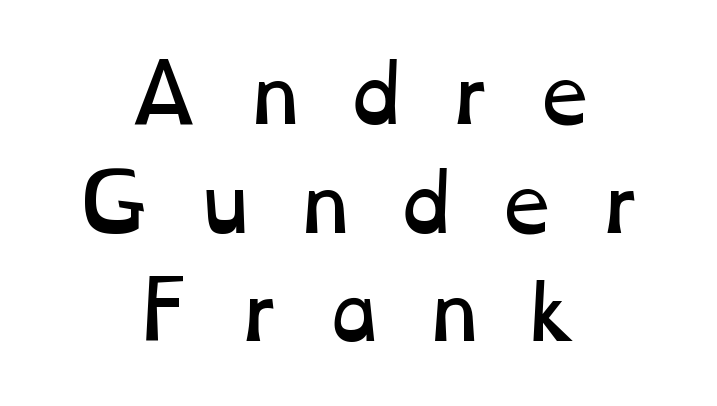
Q: Is the text bold? A: No.
Q: Is the text underlined? A: No.
Q: How is the paragraph aligned? A: Centered.
Q: Is the spacing between letters normal or unusually wide? A: Unusually wide.
Q: Is the spacing between lines tight, normal or loose? A: Normal.
Q: Width (condensed, normal, or wide)? A: Wide.
Q: Stroke contrast? A: Low.
Q: x-height? A: Medium.
Q: Monospaced? A: No.
